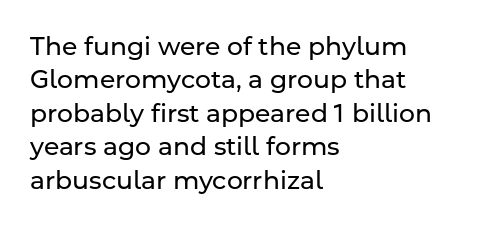
Notice how the stems are strictly vertical — no italics here. Clear beneath every line of the passage. Compared with typical paragraphs, the rows here are spaced about the same. The letters look calm and open, with moderate or lighter stems. Spacing between characters is what you'd get straight out of the box.
